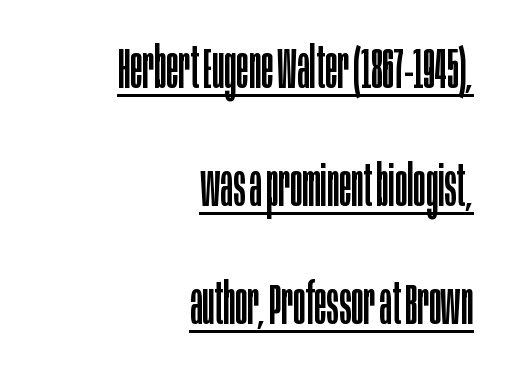
The image shows 57 px regular-weight, condensed sans-serif type, upright; set right-aligned, loose line spacing (2.07x), normal letter spacing, underlined; low stroke contrast and a large x-height.
